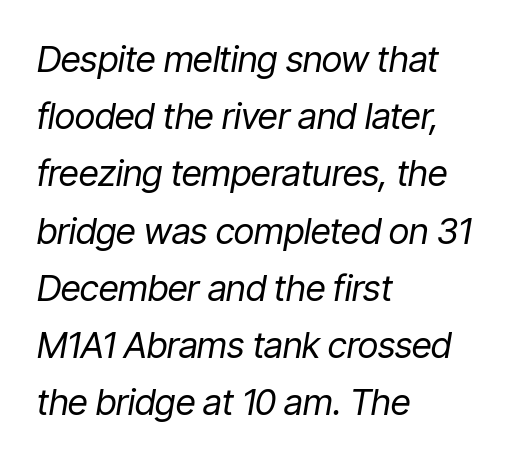
Q: Is the text bold? A: No.
Q: Is the text italic (slanted)? A: Yes, it leans right by about 9 degrees.
Q: Is the text underlined? A: No.
Q: How is the paragraph aligned? A: Left-aligned.
Q: Is the spacing between letters normal or unusually wide? A: Normal.
Q: Is the spacing between lines tight, normal or loose? A: Normal.
Q: Width (condensed, normal, or wide)? A: Condensed.
Q: Stroke contrast? A: Low.
Q: x-height? A: Medium.
Q: Monospaced? A: No.
